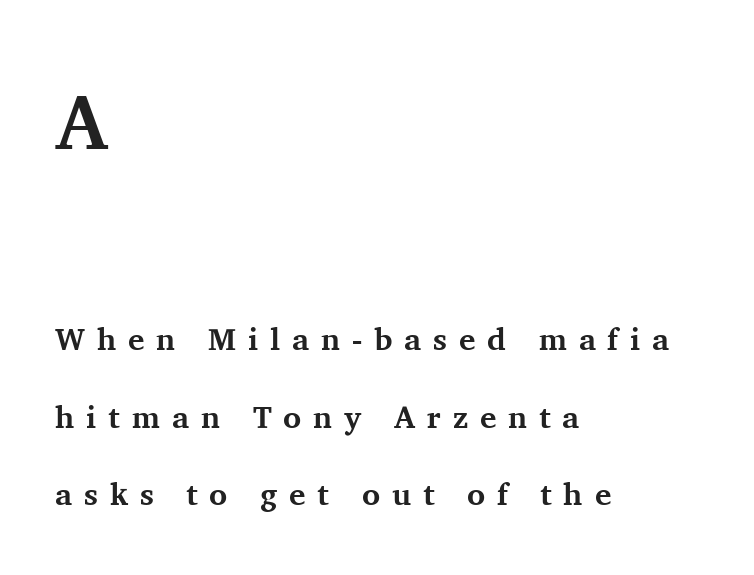
Notice how thick the strokes are: this is what a full bold looks like. Look at the tracking — it's clearly loosened, letters drifting apart. Each row of text sits above clean, open space. Casual observation: everything's shoved over to the left. The initial chunk of copy outweighs the following chunk in type size.
